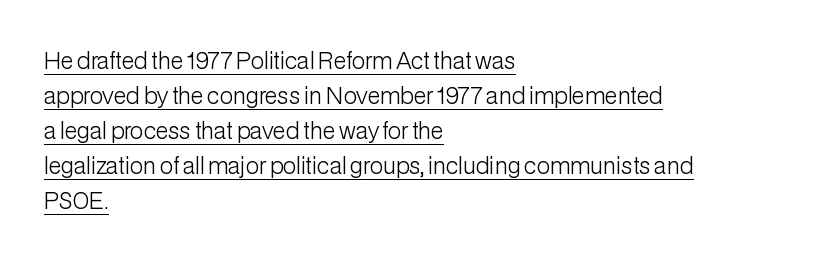
Q: Is the text bold? A: No.
Q: Is the text italic (slanted)? A: No, it is upright.
Q: Is the text underlined? A: Yes.
Q: How is the paragraph aligned? A: Left-aligned.
Q: Is the spacing between letters normal or unusually wide? A: Normal.
Q: Is the spacing between lines tight, normal or loose? A: Normal.
